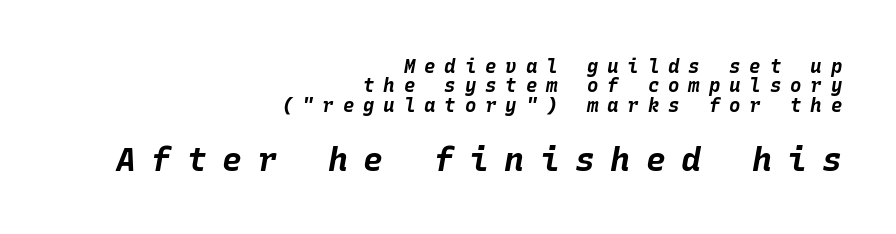
As a designer I'd log this as weight 700, bold. These lines have a slow, spaced-out rhythm from letter to letter. Is this a fixed-width face? Yes — each glyph sits in an identical cell. The rendering uses a small line-height, squeezing the rows. The passage shown is not underscored anywhere. Here the second block reads like a headline and the first like body copy.
